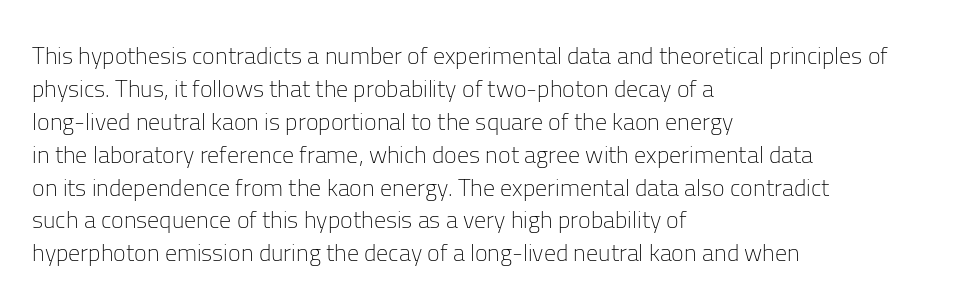
These lines stack with their left ends in a neat column. Letters rest on an invisible, unmarked baseline. The lines sit at an ordinary, default distance from one another. The type sits square on the baseline with zero lean. No letter is thick-stroked: the sample isn't bold. Default kerning and tracking; the words read as compact shapes.
